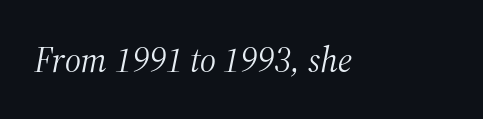
No chunkiness to these letters — they're not bold. Observe the serifs anchoring each vertical stroke in this sample. The rendering uses natural spacing where letterforms have individual widths. The letters sit at their default tracking, neither squeezed nor spread. Every character sits at an angle, as italics do.
